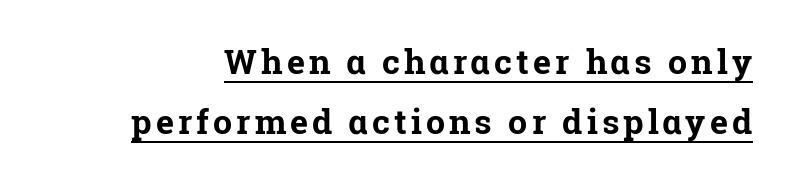
Q: Is the text bold? A: Yes.
Q: Is the text italic (slanted)? A: No, it is upright.
Q: Is the typeface a serif or a sans-serif typeface? A: Serif.
Q: Is the text underlined? A: Yes.
Q: Width (condensed, normal, or wide)? A: Normal.
Q: Stroke contrast? A: Low.
Q: x-height? A: Medium.
Q: Monospaced? A: No.
